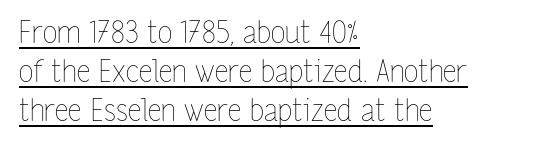
The image shows 30 px thin, condensed type, upright; set left-aligned, normal line spacing (1.3x), normal letter spacing, underlined; low stroke contrast and a medium x-height.
